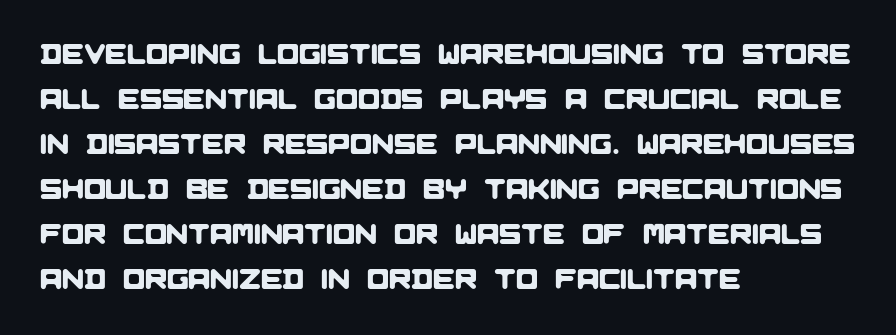
{"serif": "no", "width": "normal", "stroke_contrast": "low", "x_height": "large", "monospaced": "no", "underline": "no", "align": "left", "line_spacing": "normal", "line_spacing_ratio": 1.55, "letter_spacing": "normal", "letter_spacing_em": 0.0, "glyph_px": 29}
